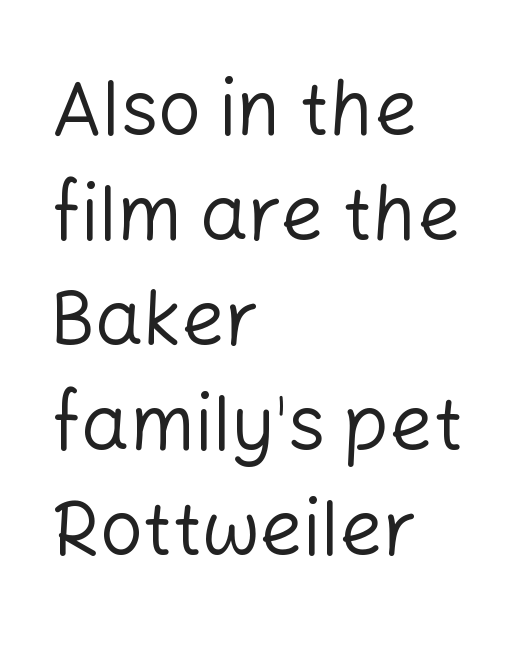
Q: Is the text bold? A: No.
Q: Is the text italic (slanted)? A: No, it is upright.
Q: Is the typeface a serif or a sans-serif typeface? A: Sans-serif.
Q: Is the text underlined? A: No.
Q: How is the paragraph aligned? A: Left-aligned.
Q: Is the spacing between letters normal or unusually wide? A: Normal.
Q: Is the spacing between lines tight, normal or loose? A: Normal.
Q: Width (condensed, normal, or wide)? A: Normal.
Q: Stroke contrast? A: Low.
Q: x-height? A: Medium.
Q: Monospaced? A: No.
